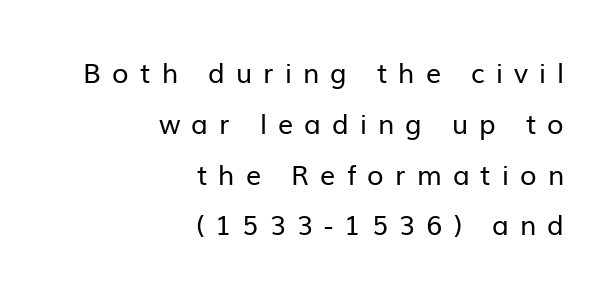
{"italic": "no", "bold": "no", "underline": "no", "align": "right", "line_spacing_ratio": 1.88, "letter_spacing": "wide", "letter_spacing_em": 0.41, "glyph_px": 27}
